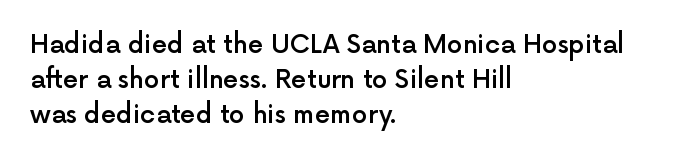
Notice how the passage keeps a crisp vertical edge on the left only. Ordinary non-slanted type is in use. Strokes here are thickened, but only to semibold level. Vertical spacing — default. The glyphs are unaccompanied by any horizontal stroke below them.
